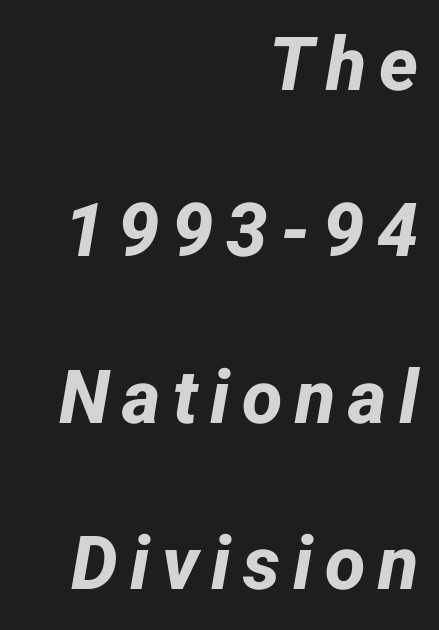
The string is rendered with underlining switched off. Each glyph is drawn with heavy, bold strokes. Is this a sans? Yes — the strokes have no serifs. The space between consecutive lines is lavish. You could not count columns in this text — the font is proportionally spaced. Horizontal alignment here is rightward, an uncommon choice for prose.
